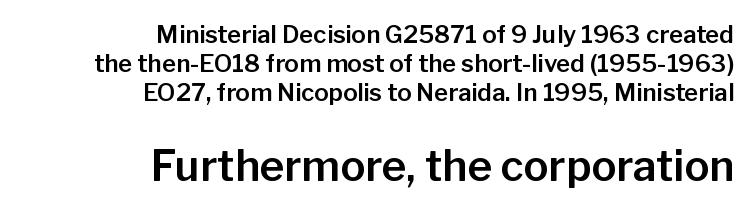
Q: Is the text italic (slanted)? A: No, it is upright.
Q: Is the typeface a serif or a sans-serif typeface? A: Sans-serif.
Q: Is the text underlined? A: No.
Q: How is the paragraph aligned? A: Right-aligned.
Q: Is the spacing between letters normal or unusually wide? A: Normal.
Q: Which block of text is set in a larger size, the first (top) or the second (bottom)? A: The second (bottom) one.
Q: Width (condensed, normal, or wide)? A: Normal.
Q: Stroke contrast? A: Low.
Q: x-height? A: Medium.
Q: Monospaced? A: No.
